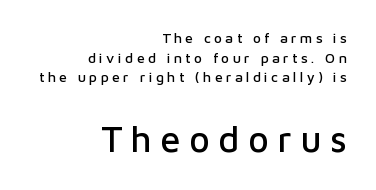
{"serif": "no", "italic": "no", "width": "normal", "stroke_contrast": "low", "x_height": "medium", "monospaced": "no", "underline": "no", "align": "right", "line_spacing": "normal", "line_spacing_ratio": 1.41, "letter_spacing": "wide", "letter_spacing_em": 0.24, "larger_block": "second", "size_ratio": 2.57, "glyph_px": 36}
